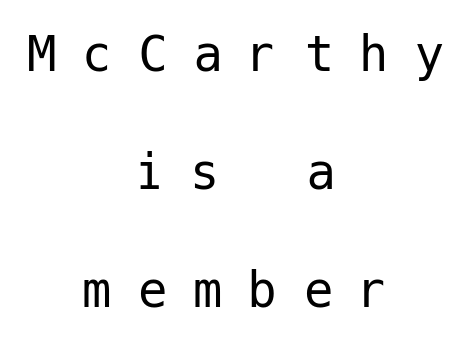
The image shows 59 px regular-weight sans-serif type, upright; set centered, loose line spacing (2.0x), unusually wide letter spacing (+0.44 em), not underlined; low stroke contrast and a medium x-height.
